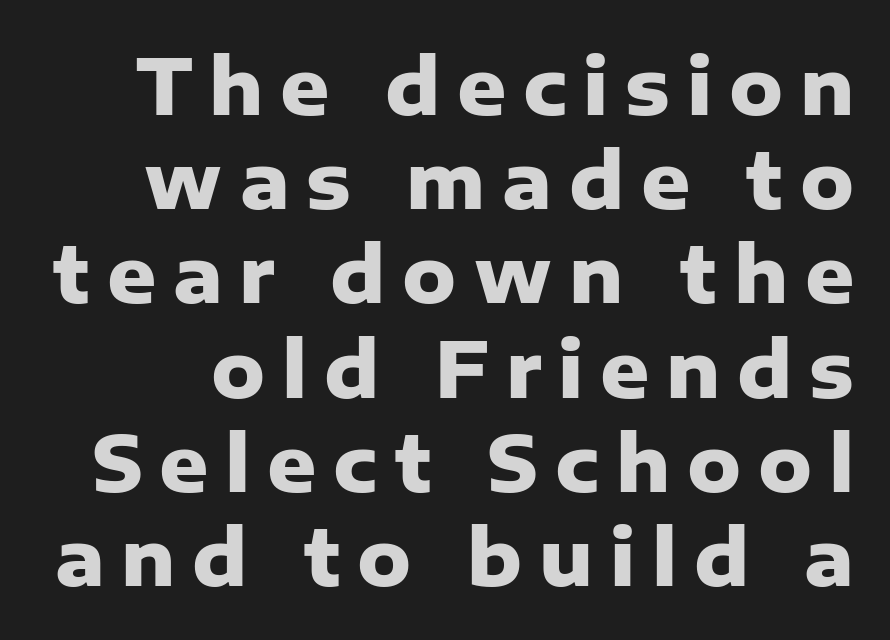
{"serif": "no", "italic": "no", "bold": "yes", "weight": "heavy", "width": "normal", "stroke_contrast": "low", "x_height": "medium", "monospaced": "no", "underline": "no", "line_spacing_ratio": 1.24, "letter_spacing": "wide", "letter_spacing_em": 0.22, "glyph_px": 76}
